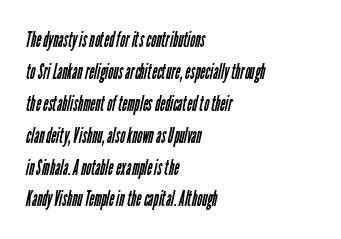
All the whitespace from short lines collects on the right. The specimen omits any rule beneath the text block's lines. No extra tracking has been applied to these lines. The weight would be labelled regular, book, light, or lighter still.
